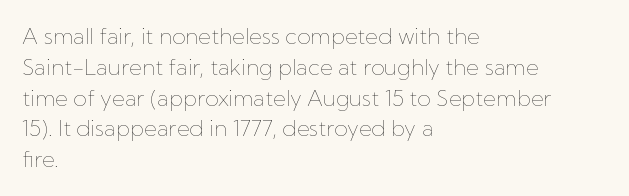
Summary of vertical rhythm: regular, with standard interline spacing. Short note: letters normally spaced. The font's upright variant was chosen for this text. Casual observation: everything's shoved over to the left.
